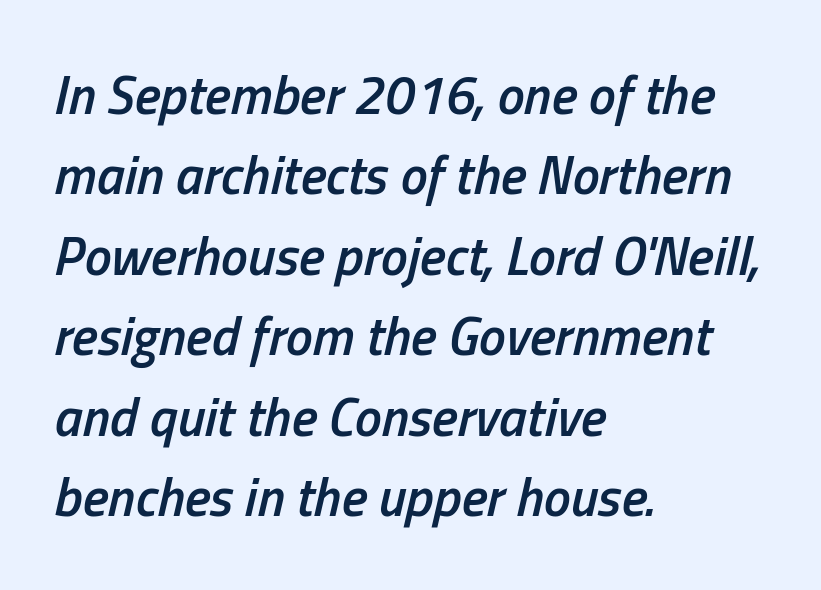
Q: Is the text bold? A: Semi-bold.
Q: Is the text italic (slanted)? A: Yes, it leans right by about 13 degrees.
Q: Is the text underlined? A: No.
Q: How is the paragraph aligned? A: Left-aligned.
Q: Is the spacing between letters normal or unusually wide? A: Normal.
Q: Is the spacing between lines tight, normal or loose? A: Normal.
Q: Width (condensed, normal, or wide)? A: Condensed.
Q: Stroke contrast? A: Low.
Q: x-height? A: Medium.
Q: Monospaced? A: No.
